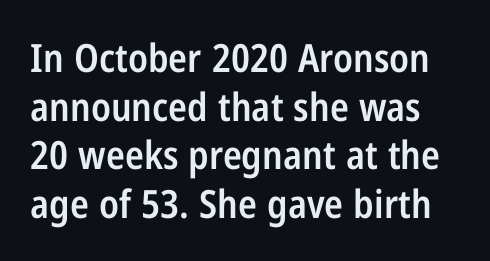
The image shows 39 px semibold, condensed sans-serif type, upright; set normal line spacing (1.25x), normal letter spacing, not underlined; low stroke contrast and a medium x-height.
